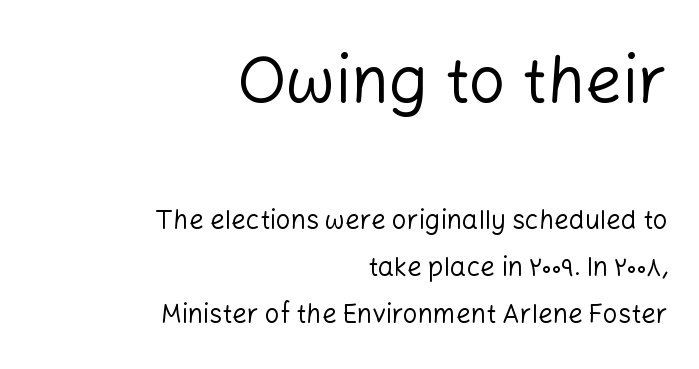
The image shows 65 px regular-weight sans-serif type, upright; set right-aligned, line spacing 1.8x, normal letter spacing, not underlined; the first (top) block is 2.5x larger; low stroke contrast and a medium x-height.
